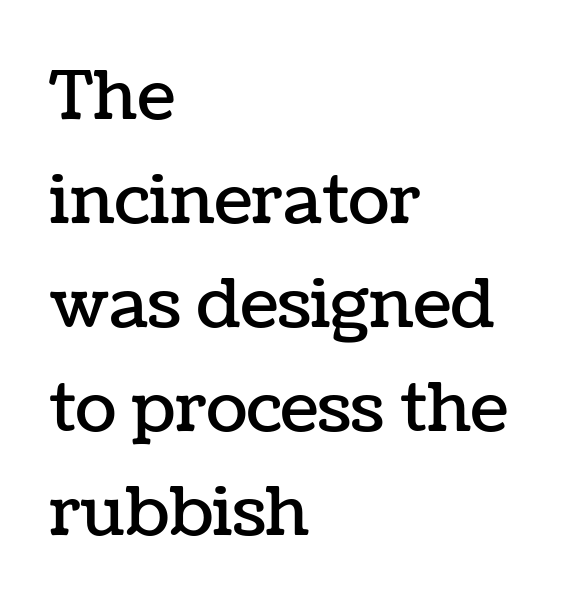
Line beginnings align vertically; line endings do not. Posture: upright roman. If you measured baseline to baseline, you'd find a middling distance. You could not count columns in this text — the font is proportionally spaced. Check the space under the baseline: it is left empty.
